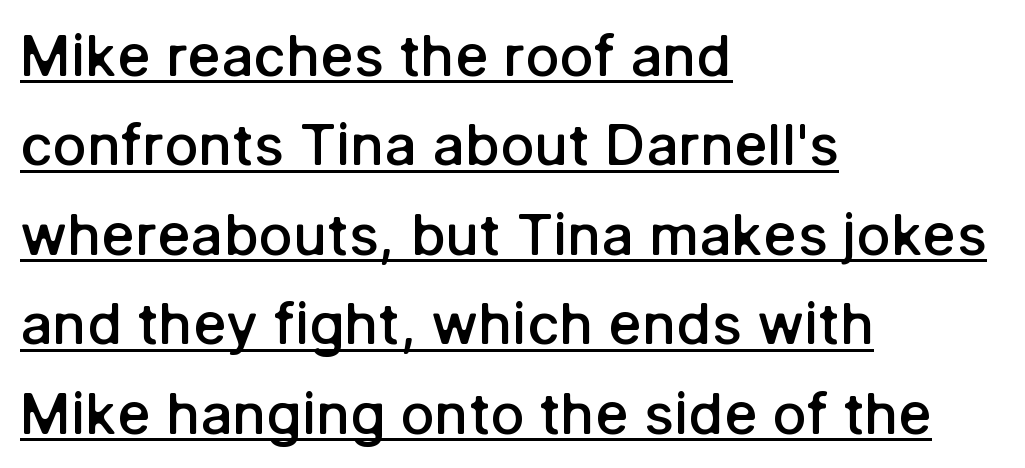
The image shows 57 px semibold sans-serif type, upright; set left-aligned, normal line spacing (1.57x), normal letter spacing, underlined; low stroke contrast and a medium x-height.
